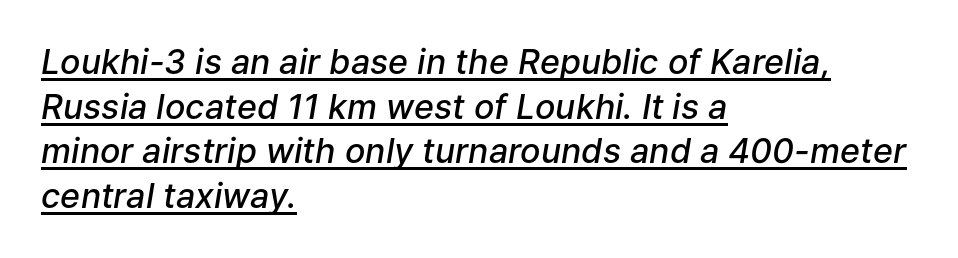
Varying glyph widths throughout — classic text-font behaviour. A typesetter would call this leading conventional body-copy spacing. Compared with typical body copy, the letter spacing here is the same. Weight check: semibold — heavier than regular, not quite bold.
